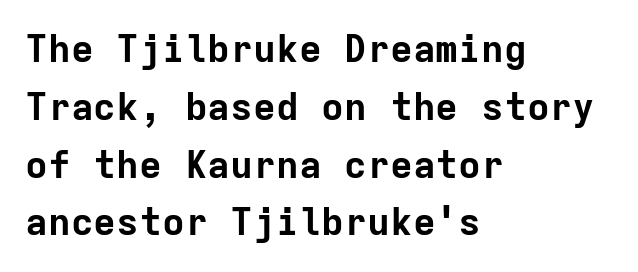
{"serif": "no", "italic": "no", "bold": "yes", "weight": "bold", "width": "normal", "stroke_contrast": "low", "x_height": "medium", "monospaced": "yes", "underline": "no", "align": "left", "line_spacing": "normal", "line_spacing_ratio": 1.52, "letter_spacing": "normal", "letter_spacing_em": 0.0, "glyph_px": 38}
